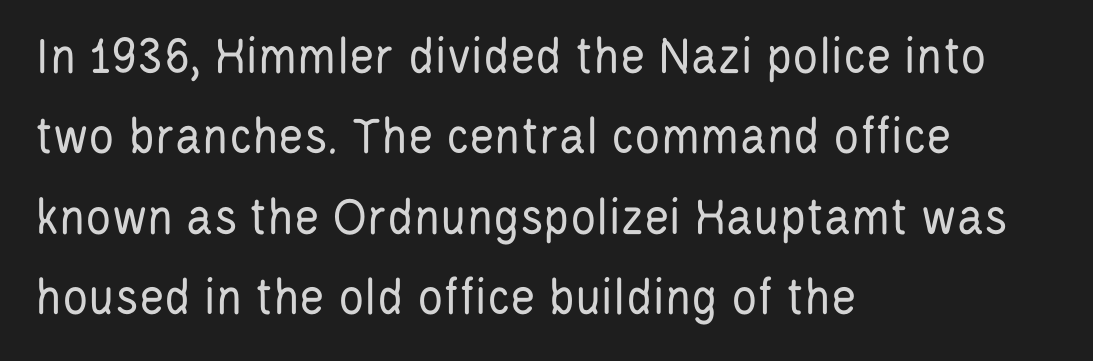
The image shows 54 px regular-weight, condensed sans-serif type, upright; set left-aligned, normal line spacing (1.49x), normal letter spacing, not underlined; low stroke contrast and a large x-height.
